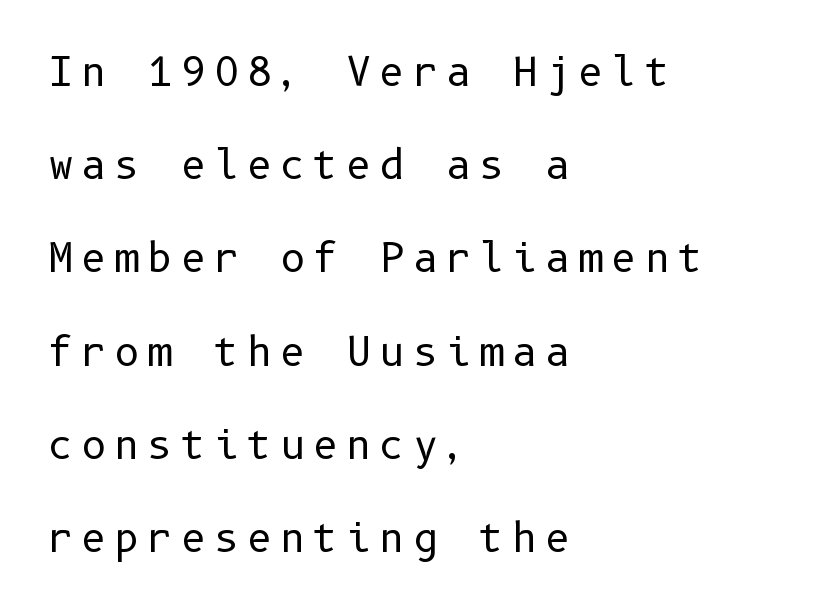
Every row of glyphs begins at an identical x-position on the left. This sample trades compactness for vertical openness between lines. A quiet, ordinary-to-light weight characterises the typeface. Descenders hang freely into open space. Designer's note — italics off, roman on.
